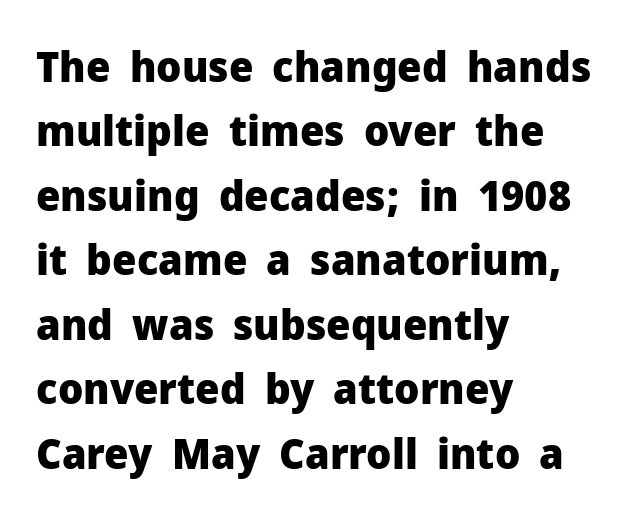
{"serif": "no", "italic": "no", "bold": "yes", "weight": "heavy", "width": "normal", "stroke_contrast": "low", "x_height": "medium", "monospaced": "no", "underline": "no", "align": "left", "line_spacing": "normal", "line_spacing_ratio": 1.5, "letter_spacing": "normal", "letter_spacing_em": 0.0, "glyph_px": 43}
